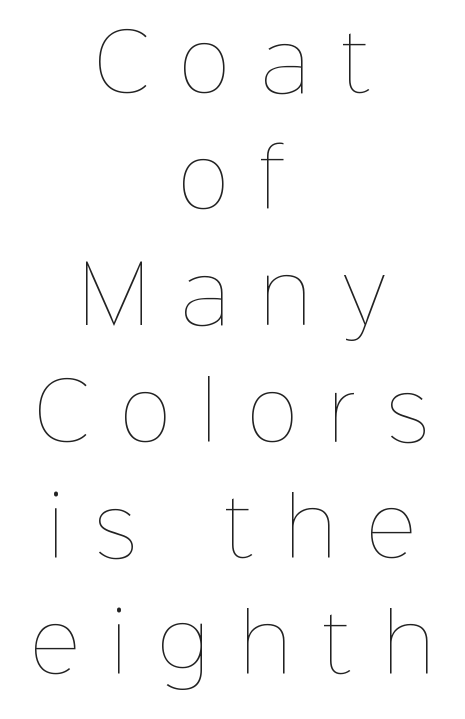
Q: Is the text bold? A: No.
Q: Is the text italic (slanted)? A: No, it is upright.
Q: Is the text underlined? A: No.
Q: How is the paragraph aligned? A: Centered.
Q: Is the spacing between letters normal or unusually wide? A: Unusually wide.
Q: Is the spacing between lines tight, normal or loose? A: Normal.
Q: Width (condensed, normal, or wide)? A: Normal.
Q: Stroke contrast? A: Low.
Q: x-height? A: Medium.
Q: Monospaced? A: No.
